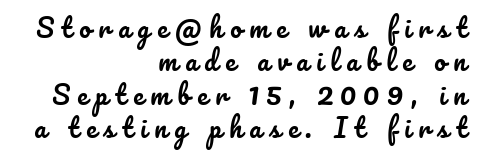
{"underline": "no", "align": "right", "line_spacing": "normal", "line_spacing_ratio": 1.28, "letter_spacing": "wide", "letter_spacing_em": 0.29, "glyph_px": 26}
